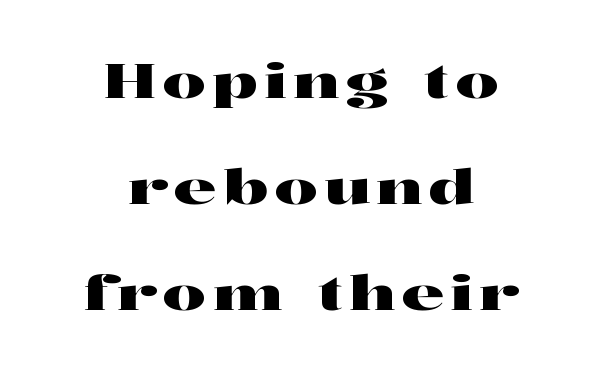
{"serif": "yes", "italic": "no", "width": "wide", "stroke_contrast": "high", "x_height": "medium", "monospaced": "no", "underline": "no", "align": "center", "line_spacing": "loose", "line_spacing_ratio": 2.21, "glyph_px": 48}
